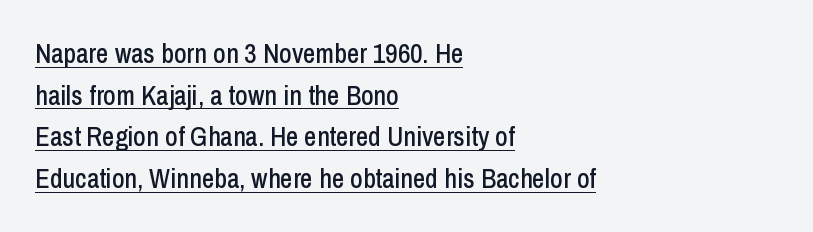
The paragraph shown leans on its left margin. Like a heading marked for emphasis, these lines bear an underscore. How are the letters spaced? Ordinarily, with no added tracking. A typesetter would call this leading conventional body-copy spacing. Vertical strokes here are truly vertical.
